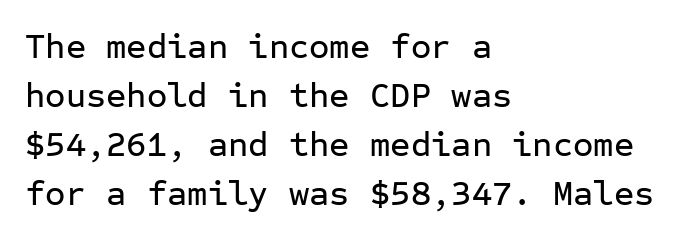
The image shows 35 px sans-serif type, upright, monospaced; set left-aligned, normal line spacing (1.4x), normal letter spacing, not underlined; low stroke contrast and a medium x-height.
